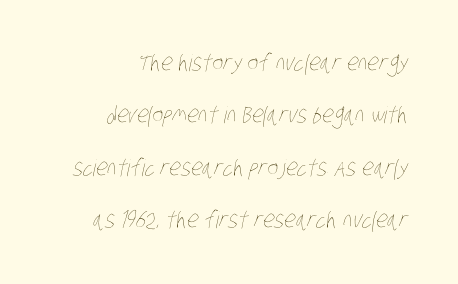
The image shows 23 px text type; set right-aligned, loose line spacing (2.28x), normal letter spacing, not underlined.
